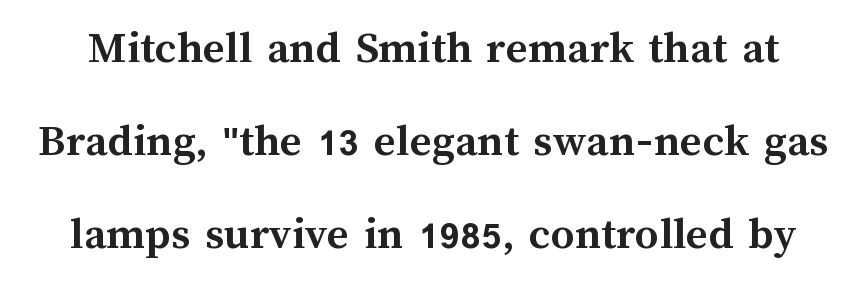
Italic? Not at all — the glyphs are vertical. The foot of each line stays bare and open. The letters sit at their default tracking, neither squeezed nor spread. The letters are bold, with thick, heavy strokes. Notice the wide empty band between every row — that's loose leading. Character widths vary here, with narrow letters taking less room than wide ones.
